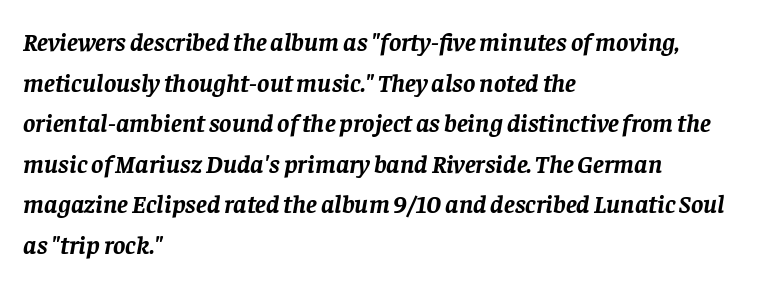
Q: Is the text bold? A: Yes.
Q: Is the text italic (slanted)? A: Yes, it leans right by about 8 degrees.
Q: Is the text underlined? A: No.
Q: How is the paragraph aligned? A: Left-aligned.
Q: Is the spacing between letters normal or unusually wide? A: Normal.
Q: Is the spacing between lines tight, normal or loose? A: Normal.
